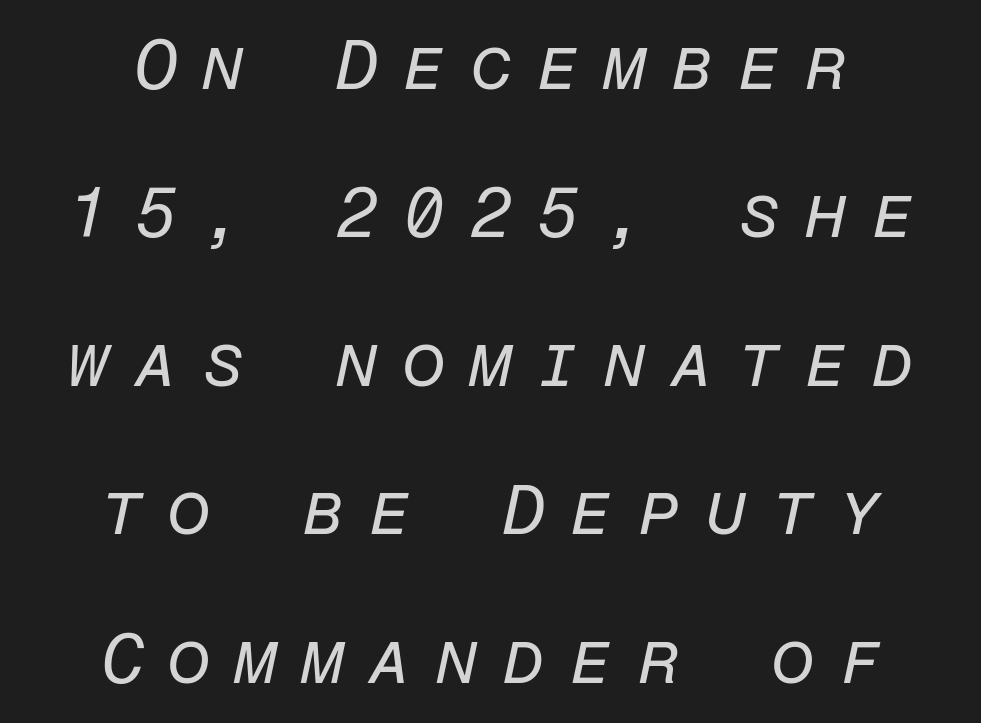
Notice how the stems are inclined rather than vertical — that's the hallmark of italics. Weight: regular or lighter. The face used here is monospaced, like something from a code editor. Look at the tracking — it's clearly loosened, letters drifting apart. The whitespace from short lines is split evenly between both sides. The words here are not underlined.
